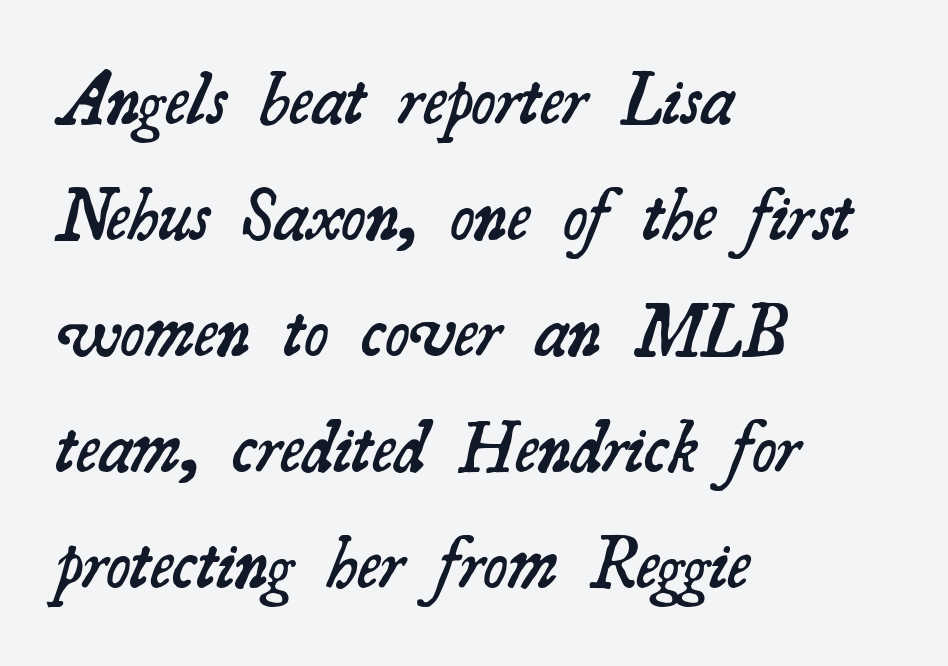
Examine the stroke ends and you'll spot serifs. Vertical spacing — default. Teacher's note: observe the even left margin — that is flush-left alignment. Caption: standard tracking, unaltered.
